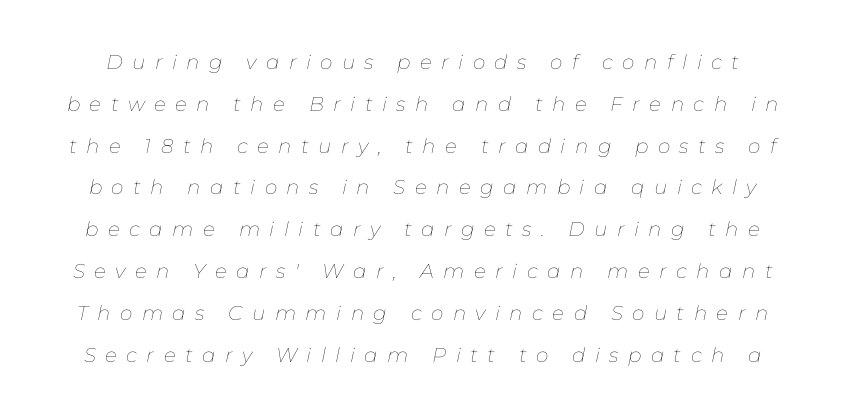
Think standard paragraph weight, or any step lighter than that. Between one letter and the next there's a generous, obvious gap. The glyphs look as if they've been sheared to an angle. Check under the words: just untouched page. Students, observe: this is what heavily led, spacious text looks like.
